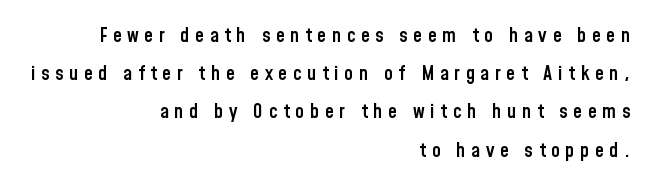
Q: Is the text bold? A: Semi-bold.
Q: Is the text italic (slanted)? A: No, it is upright.
Q: Is the text underlined? A: No.
Q: How is the paragraph aligned? A: Right-aligned.
Q: Is the spacing between letters normal or unusually wide? A: Unusually wide.
Q: Is the spacing between lines tight, normal or loose? A: Loose.
